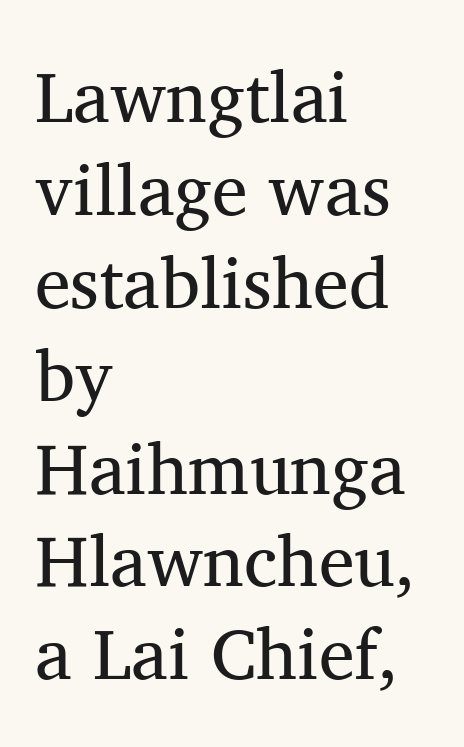
Q: Is the text bold? A: No.
Q: Is the text italic (slanted)? A: No, it is upright.
Q: Is the typeface a serif or a sans-serif typeface? A: Serif.
Q: Is the text underlined? A: No.
Q: How is the paragraph aligned? A: Left-aligned.
Q: Is the spacing between letters normal or unusually wide? A: Normal.
Q: Is the spacing between lines tight, normal or loose? A: Normal.
Q: Width (condensed, normal, or wide)? A: Normal.
Q: Stroke contrast? A: Medium.
Q: x-height? A: Medium.
Q: Monospaced? A: No.
